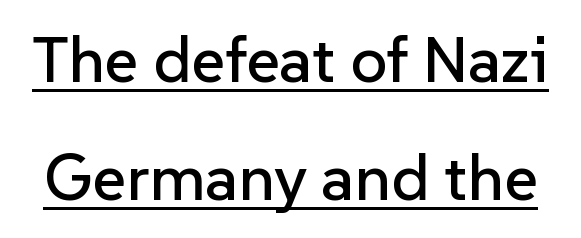
{"serif": "no", "italic": "no", "width": "normal", "stroke_contrast": "low", "x_height": "medium", "monospaced": "no", "underline": "yes", "line_spacing_ratio": 1.82, "letter_spacing": "normal", "letter_spacing_em": 0.0, "glyph_px": 65}
